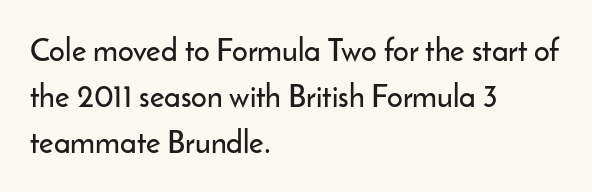
The zone under the glyphs is completely vacant. The tracking reads as untouched default to a designer's eye. Proportional: the letters do not fall into vertical columns. In terms of posture, this sample is upright.
